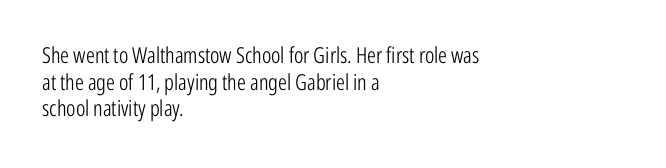
{"italic": "no", "bold": "no", "underline": "no", "align": "left", "line_spacing_ratio": 1.21, "letter_spacing": "normal", "letter_spacing_em": 0.0, "glyph_px": 22}
